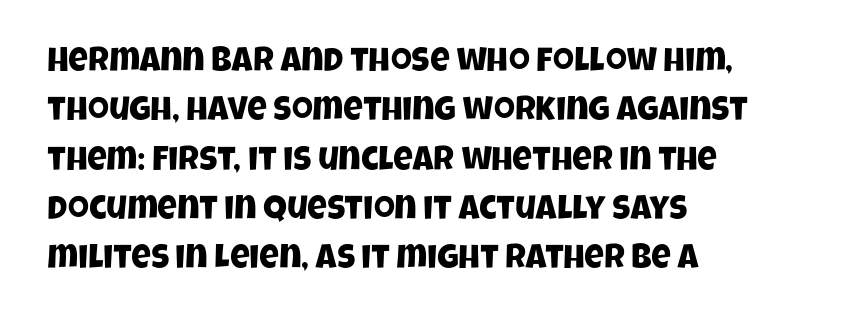
Normally led — the rows are evenly, conventionally spaced. Type style note: lacks serifs. The rendering uses natural spacing where letterforms have individual widths. Nobody touched the tracking dial on this one. The zone under the glyphs is completely vacant.
